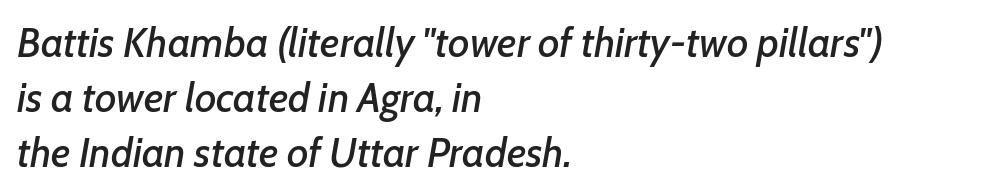
{"italic": "yes", "lean": "right", "slant_degrees": 7, "width": "normal", "stroke_contrast": "low", "x_height": "medium", "monospaced": "no", "underline": "no", "align": "left", "line_spacing": "normal", "line_spacing_ratio": 1.34, "letter_spacing": "normal", "letter_spacing_em": 0.0, "glyph_px": 41}
